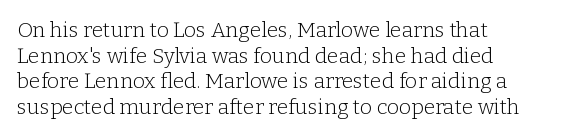
The image shows 21 px text type, upright; set left-aligned, line spacing 1.22x, normal letter spacing, not underlined.
